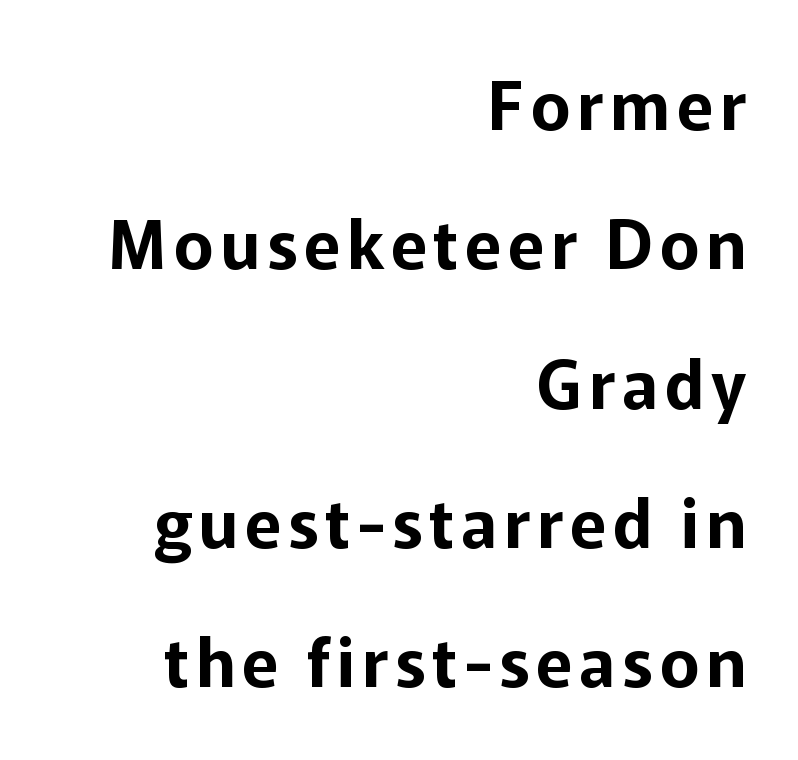
The image shows 67 px sans-serif type, upright; set right-aligned, loose line spacing (2.08x), not underlined; low stroke contrast and a medium x-height.
